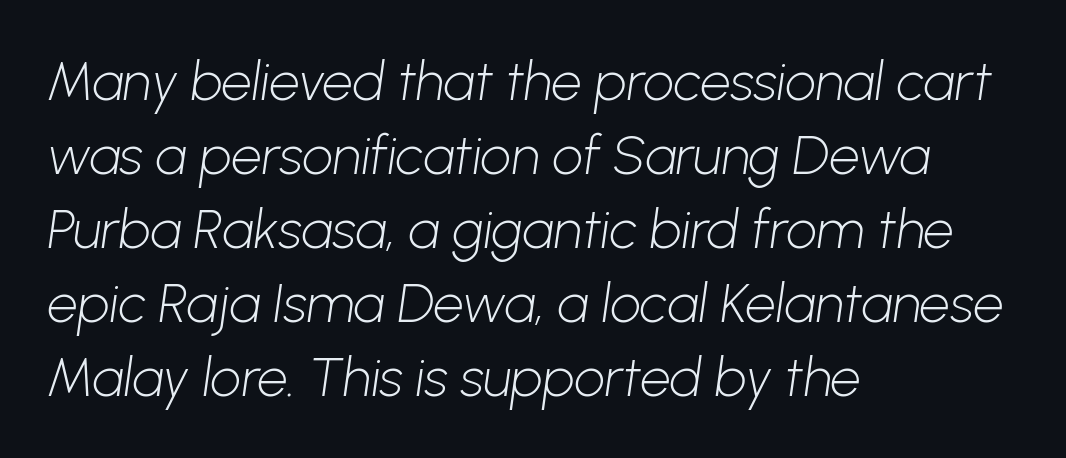
{"serif": "no", "bold": "no", "weight": "light", "width": "normal", "stroke_contrast": "low", "x_height": "medium", "monospaced": "no", "underline": "no", "align": "left", "line_spacing": "normal", "line_spacing_ratio": 1.37, "letter_spacing": "normal", "letter_spacing_em": 0.0, "glyph_px": 54}
